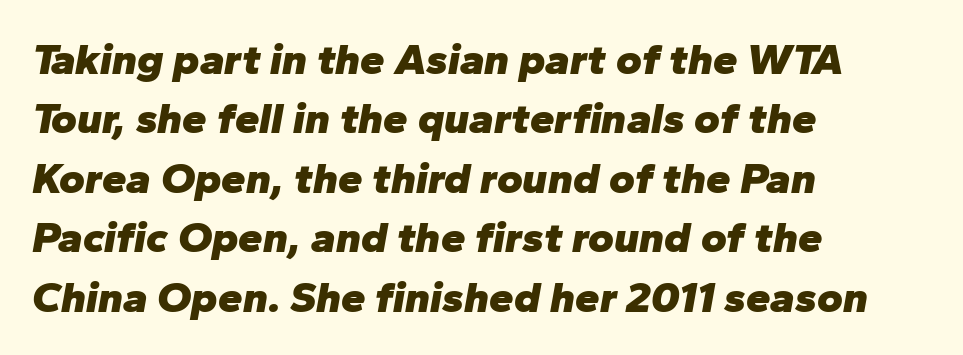
Q: Is the text bold? A: Yes.
Q: Is the text italic (slanted)? A: Yes, it leans right by about 10 degrees.
Q: Is the text underlined? A: No.
Q: How is the paragraph aligned? A: Left-aligned.
Q: Is the spacing between letters normal or unusually wide? A: Normal.
Q: Is the spacing between lines tight, normal or loose? A: Normal.
Q: Width (condensed, normal, or wide)? A: Normal.
Q: Stroke contrast? A: Low.
Q: x-height? A: Medium.
Q: Monospaced? A: No.
